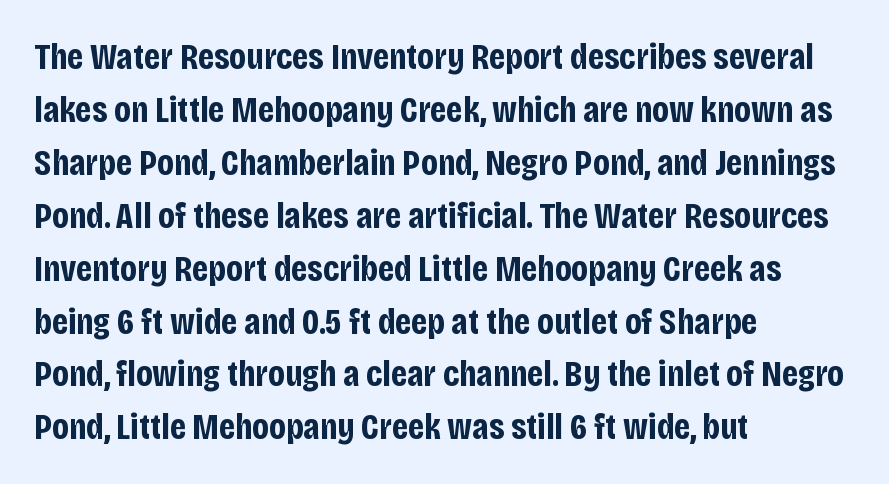
{"serif": "no", "italic": "no", "bold": "yes", "weight": "bold", "width": "condensed", "stroke_contrast": "low", "x_height": "large", "monospaced": "no", "underline": "no", "align": "left", "line_spacing": "normal", "line_spacing_ratio": 1.43, "letter_spacing": "normal", "letter_spacing_em": 0.0, "glyph_px": 37}
